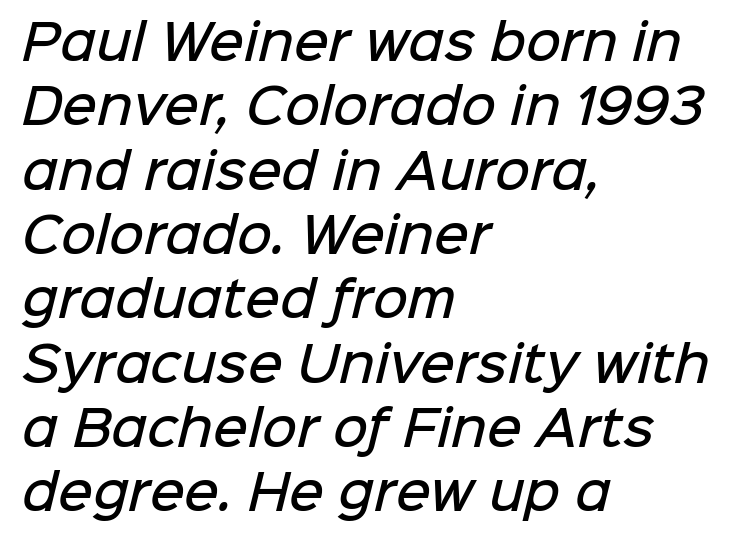
The image shows 48 px semibold sans-serif type; set left-aligned, normal line spacing (1.34x), normal letter spacing, not underlined; low stroke contrast and a medium x-height.
